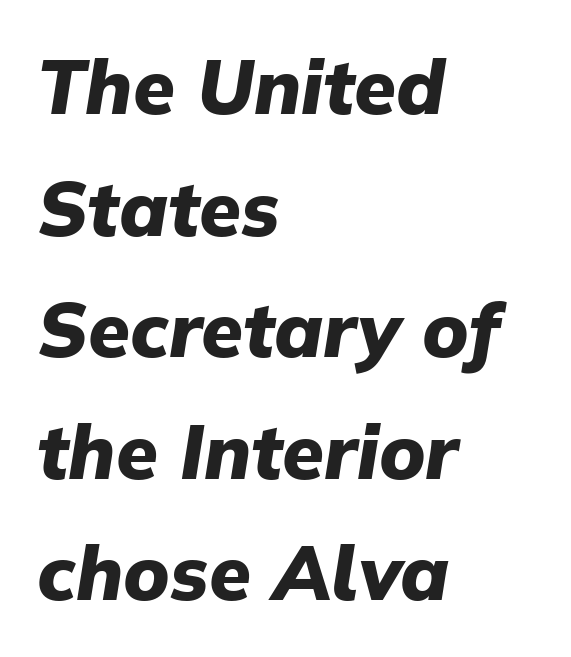
Rule under the text: the space is simply empty. The glyphs look as if they've been sheared to an angle. Think of a printed novel: that variable character pitch is what you see here. The rows are spaced the way most documents space them. Bold? Absolutely — the strokes are thick and heavy.
